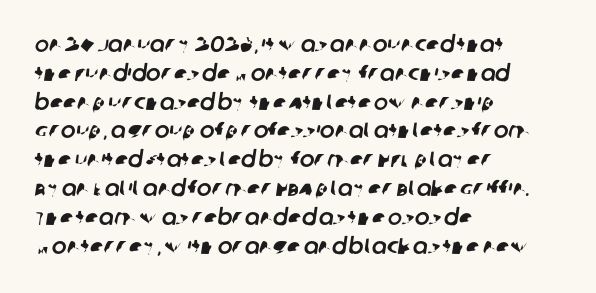
{"underline": "no", "align": "left", "line_spacing": "normal", "line_spacing_ratio": 1.31, "letter_spacing": "normal", "letter_spacing_em": 0.0, "glyph_px": 22}
